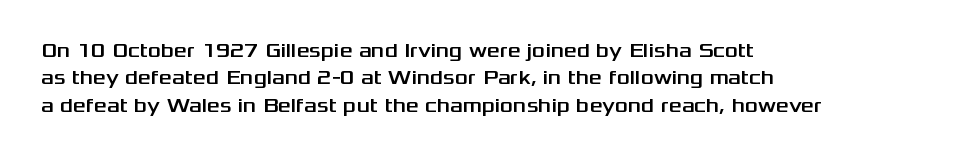
The image shows 20 px text type, upright; set left-aligned, normal line spacing (1.37x), normal letter spacing, not underlined.
